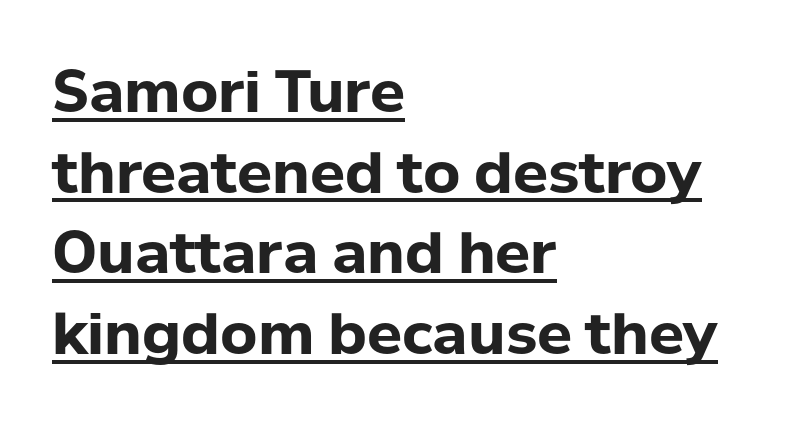
{"serif": "no", "italic": "no", "bold": "yes", "weight": "bold", "width": "normal", "stroke_contrast": "low", "x_height": "medium", "monospaced": "no", "underline": "yes", "align": "left", "line_spacing": "normal", "line_spacing_ratio": 1.39, "letter_spacing": "normal", "letter_spacing_em": 0.0, "glyph_px": 58}
